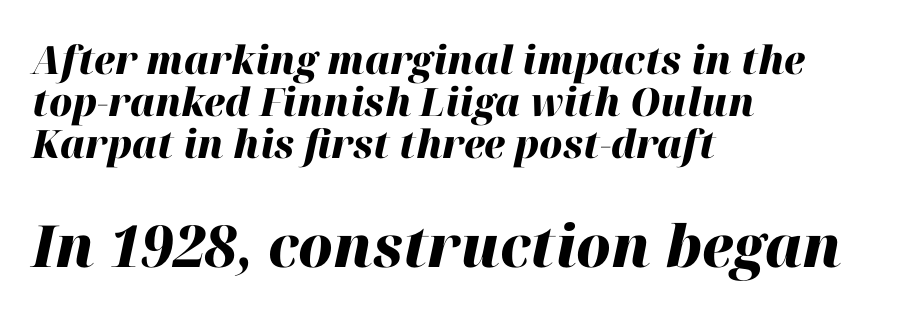
The glyphs look as if they've been sheared to an angle. Do the characters align in a grid? No, the font is proportional. Typesetter's note — lower block bumped up in size, upper block left smaller. Emphasis by weight is at full strength: bold.
